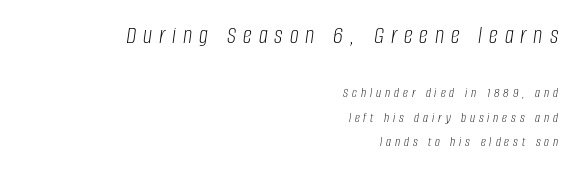
Q: Is the text bold? A: No.
Q: Is the text italic (slanted)? A: Yes, it leans right by about 8 degrees.
Q: Is the text underlined? A: No.
Q: How is the paragraph aligned? A: Right-aligned.
Q: Is the spacing between letters normal or unusually wide? A: Unusually wide.
Q: Which block of text is set in a larger size, the first (top) or the second (bottom)? A: The first (top) one.
